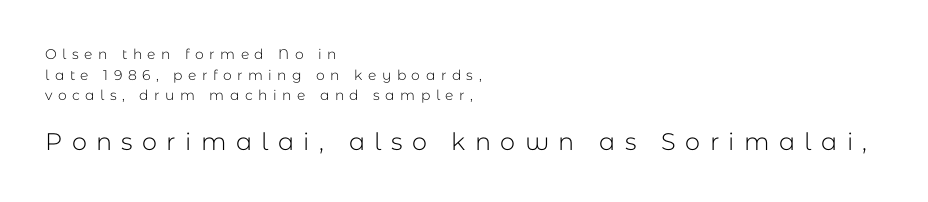
{"italic": "no", "bold": "no", "underline": "no", "align": "left", "line_spacing": "normal", "line_spacing_ratio": 1.47, "letter_spacing": "wide", "letter_spacing_em": 0.39, "larger_block": "second", "size_ratio": 1.71, "glyph_px": 24}
